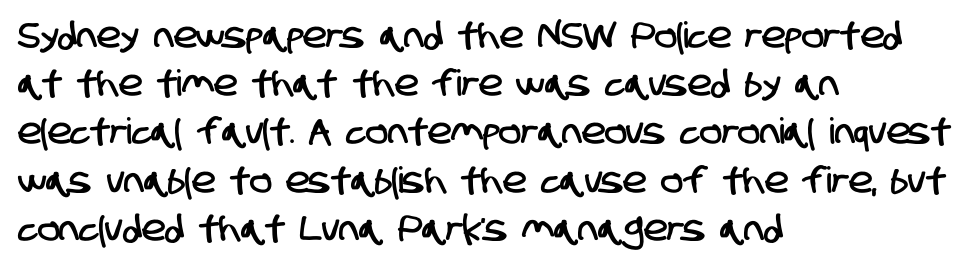
Nothing sits at the stroke ends, so this counts as sans-serif. Alignment: flush left. Leading: standard. The face used here is proportionally spaced, like ordinary book or web type. The words here are not underlined. Nobody touched the tracking dial on this one.
